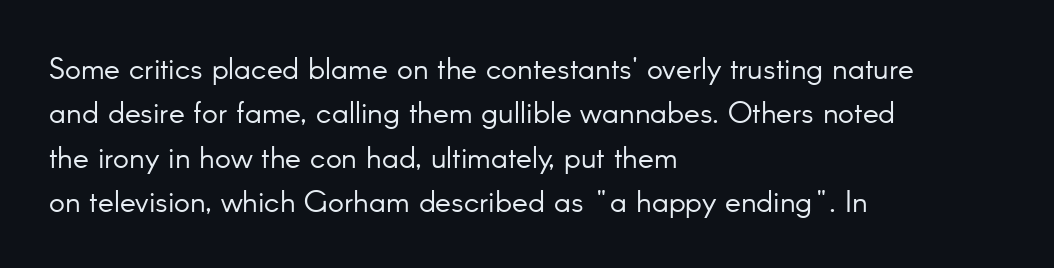
{"serif": "no", "italic": "no", "bold": "no", "weight": "light", "width": "normal", "stroke_contrast": "low", "x_height": "small", "monospaced": "no", "underline": "no", "align": "left", "line_spacing": "normal", "line_spacing_ratio": 1.48, "letter_spacing": "normal", "letter_spacing_em": 0.0, "glyph_px": 30}
